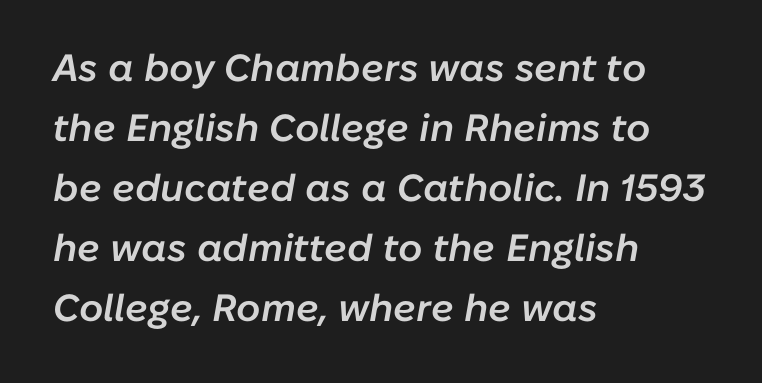
Note the varied advance widths — an 'i' is clearly narrower than an 'm'. Style check: oblique. Leading: standard. Compared with typical body copy, the letter spacing here is the same. The typesetter chose a ragged-right arrangement here. Just letters on the line, the space beneath them empty.
